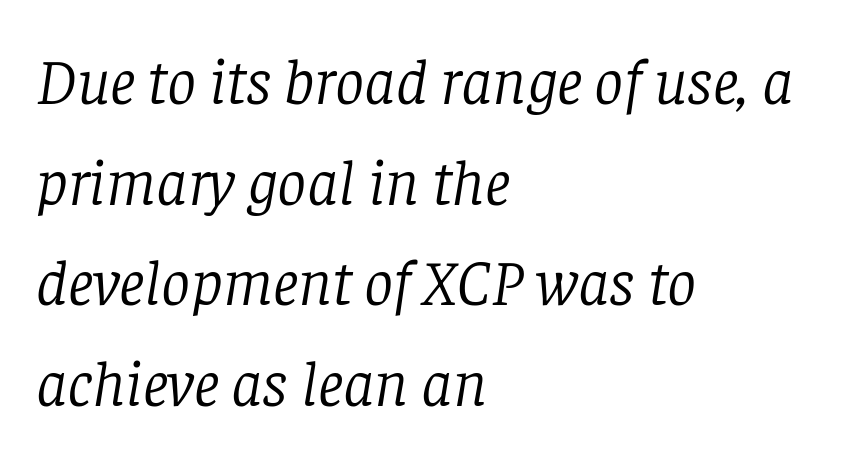
{"serif": "yes", "italic": "yes", "lean": "right", "slant_degrees": 8, "bold": "no", "weight": "light", "width": "normal", "stroke_contrast": "low", "x_height": "large", "monospaced": "no", "underline": "no", "align": "left", "line_spacing": "normal", "line_spacing_ratio": 1.55, "letter_spacing": "normal", "letter_spacing_em": 0.0, "glyph_px": 65}
